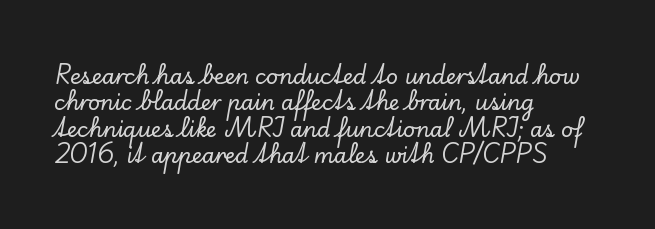
The image shows 21 px text type; set left-aligned, normal line spacing (1.26x), normal letter spacing, not underlined.
